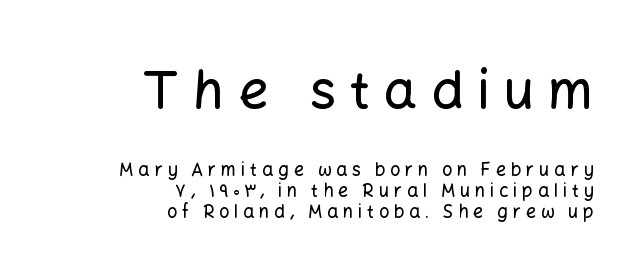
{"serif": "no", "italic": "no", "width": "normal", "stroke_contrast": "low", "x_height": "medium", "monospaced": "no", "underline": "no", "align": "right", "line_spacing_ratio": 1.18, "letter_spacing": "wide", "letter_spacing_em": 0.26, "larger_block": "first", "size_ratio": 2.94, "glyph_px": 53}
